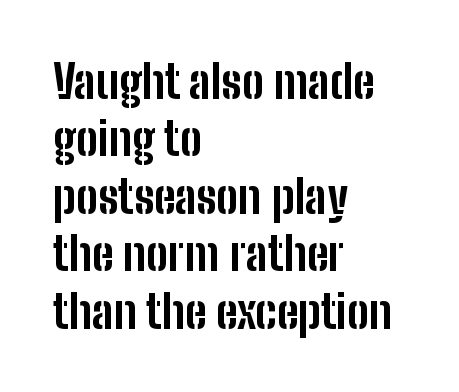
Q: Is the text bold? A: Yes.
Q: Is the text italic (slanted)? A: No, it is upright.
Q: Is the typeface a serif or a sans-serif typeface? A: Sans-serif.
Q: Is the text underlined? A: No.
Q: How is the paragraph aligned? A: Left-aligned.
Q: Is the spacing between letters normal or unusually wide? A: Normal.
Q: Is the spacing between lines tight, normal or loose? A: Normal.
Q: Width (condensed, normal, or wide)? A: Condensed.
Q: Stroke contrast? A: Low.
Q: x-height? A: Medium.
Q: Monospaced? A: No.
